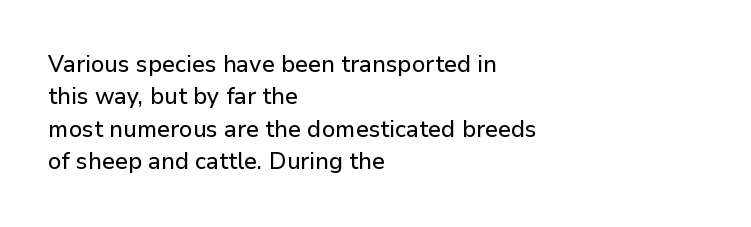
The image shows 23 px text type, upright; set left-aligned, normal line spacing (1.41x), normal letter spacing, not underlined.
